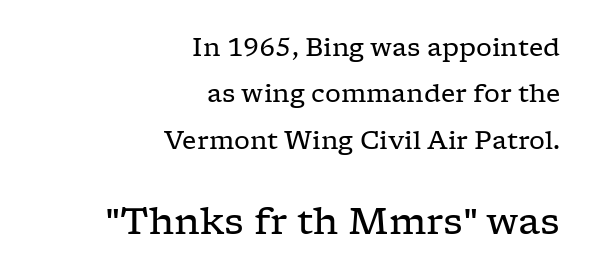
The image shows 37 px regular-weight, wide serif type, upright; set right-aligned, line spacing 1.86x, normal letter spacing, not underlined; the second (bottom) block is 1.48x larger; low stroke contrast and a medium x-height.
